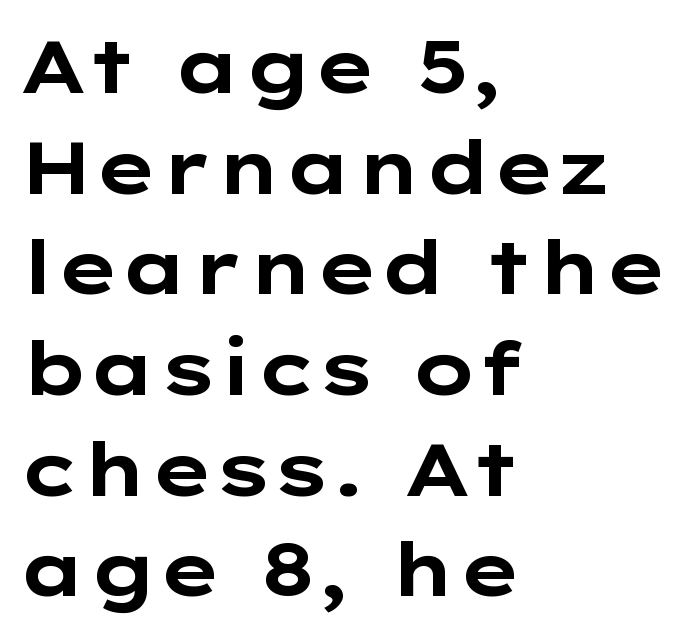
{"serif": "no", "italic": "no", "bold": "yes", "weight": "bold", "width": "wide", "stroke_contrast": "low", "x_height": "medium", "monospaced": "no", "underline": "no", "align": "left", "line_spacing": "normal", "line_spacing_ratio": 1.36, "letter_spacing": "normal", "letter_spacing_em": 0.0, "glyph_px": 74}
